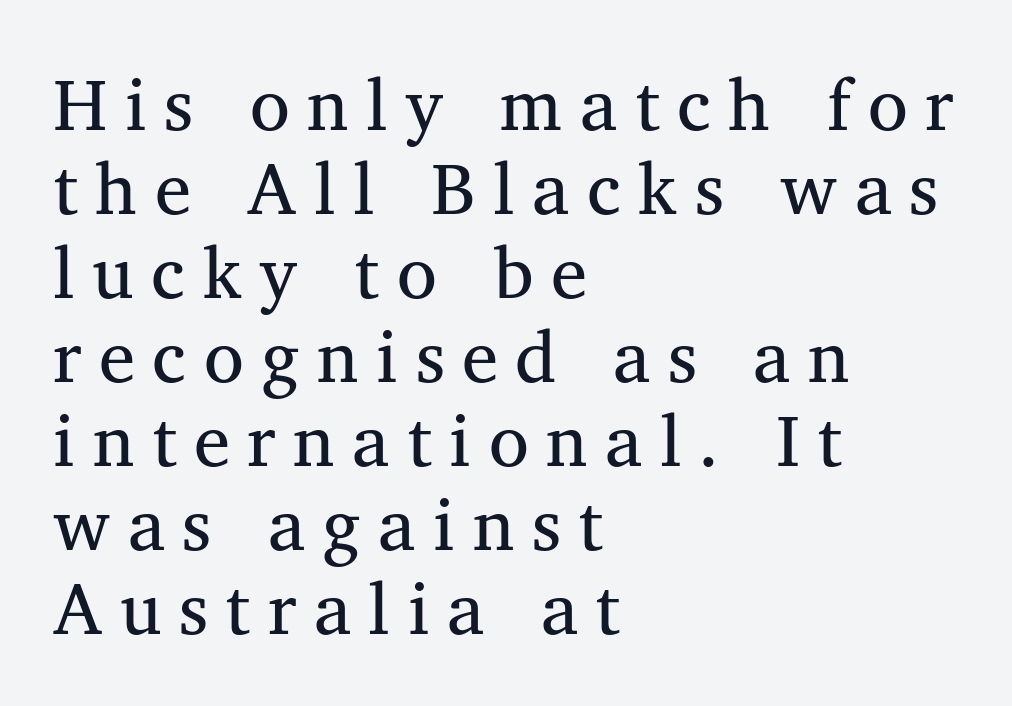
{"serif": "yes", "italic": "no", "bold": "no", "weight": "regular", "width": "normal", "stroke_contrast": "medium", "x_height": "medium", "monospaced": "no", "underline": "no", "align": "left", "line_spacing": "tight", "line_spacing_ratio": 1.15, "letter_spacing": "wide", "letter_spacing_em": 0.24, "glyph_px": 73}
